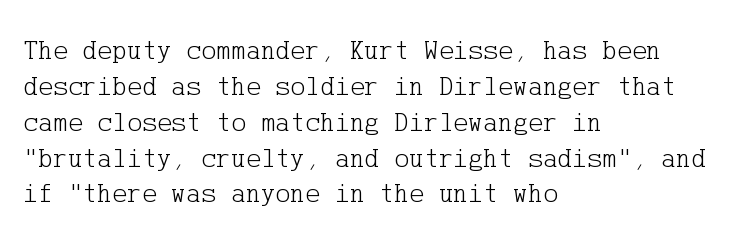
{"serif": "yes", "italic": "no", "bold": "no", "weight": "light", "width": "normal", "stroke_contrast": "low", "x_height": "medium", "underline": "no", "align": "left", "line_spacing": "normal", "line_spacing_ratio": 1.28, "letter_spacing": "normal", "letter_spacing_em": 0.0, "glyph_px": 28}
